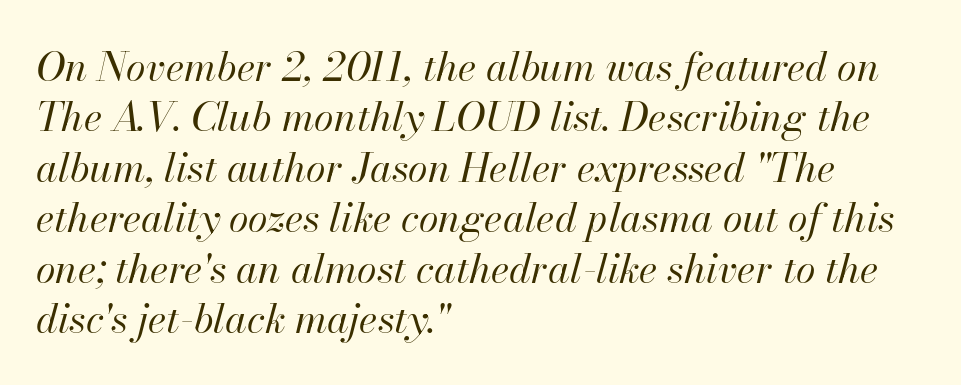
{"italic": "yes", "lean": "right", "slant_degrees": 13, "bold": "no", "weight": "regular", "width": "normal", "stroke_contrast": "high", "x_height": "small", "monospaced": "no", "underline": "no", "align": "left", "line_spacing": "normal", "line_spacing_ratio": 1.26, "letter_spacing": "normal", "letter_spacing_em": 0.0, "glyph_px": 40}
